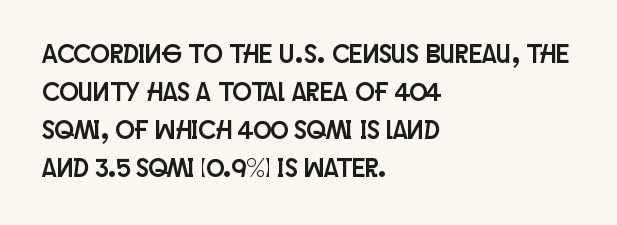
The image shows 26 px text type, upright; set left-aligned, normal line spacing (1.46x), normal letter spacing, not underlined.
